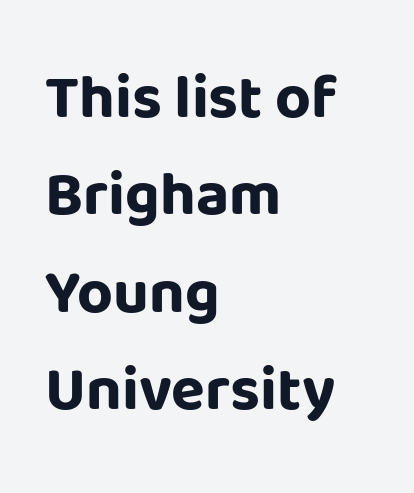
The letterforms sit shoulder to shoulder at normal distance. A clean baseline with only descenders dipping below it. Looks like regular typesetting: each glyph gets only the width it needs. Reading down the block, your eye returns to a fixed left position each line.
